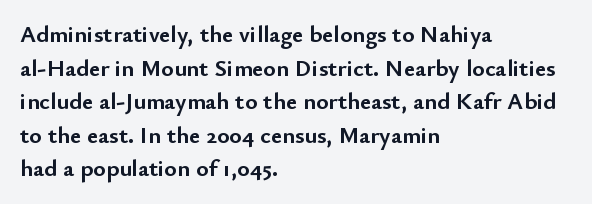
The image shows 24 px bold type, upright; set left-aligned, normal line spacing (1.4x), normal letter spacing, not underlined.
